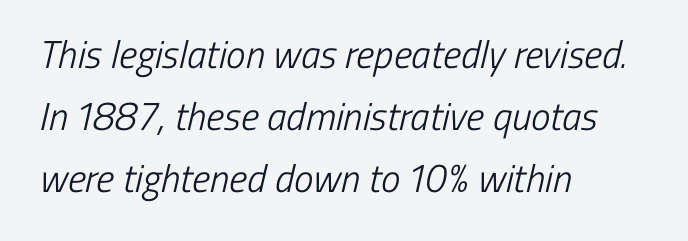
Students, observe: this is what conventionally led text looks like. Here the designer chose a conventional face with non-uniform glyph widths. The rendering shows plain stroke endings on the letterforms — a sans-serif design. Line beginnings align vertically; line endings do not. There is no visible air inserted between adjacent glyphs.
